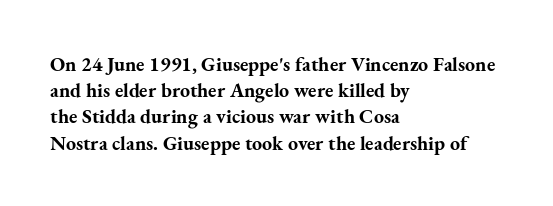
{"italic": "no", "bold": "yes", "underline": "no", "align": "left", "line_spacing": "normal", "line_spacing_ratio": 1.31, "letter_spacing": "normal", "letter_spacing_em": 0.0, "glyph_px": 20}
